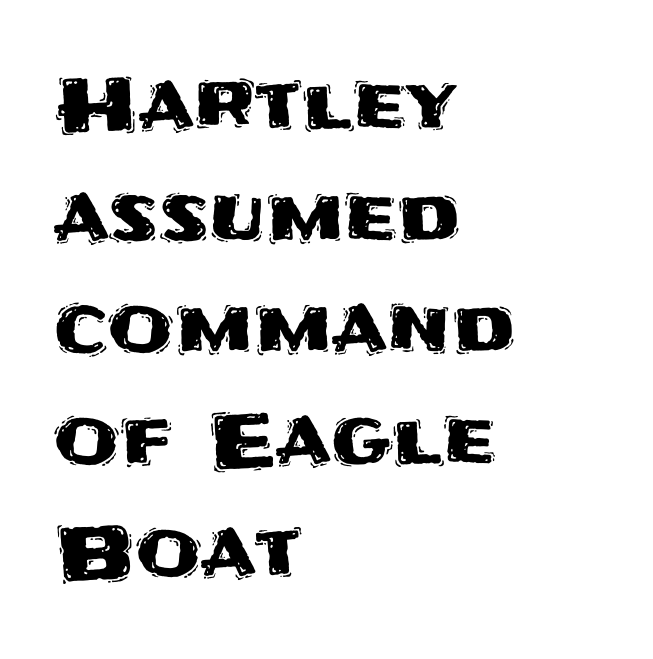
Q: Is the text italic (slanted)? A: No, it is upright.
Q: Is the typeface a serif or a sans-serif typeface? A: Sans-serif.
Q: Is the text underlined? A: No.
Q: How is the paragraph aligned? A: Left-aligned.
Q: Is the spacing between letters normal or unusually wide? A: Normal.
Q: Is the spacing between lines tight, normal or loose? A: Normal.
Q: Width (condensed, normal, or wide)? A: Normal.
Q: Stroke contrast? A: Medium.
Q: x-height? A: Large.
Q: Monospaced? A: No.
